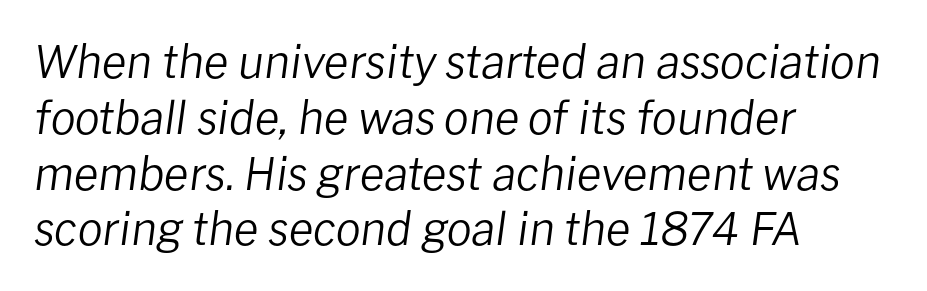
The image shows 45 px regular-weight type, italic (leaning right); set left-aligned, line spacing 1.24x, normal letter spacing, not underlined; low stroke contrast and a medium x-height.
